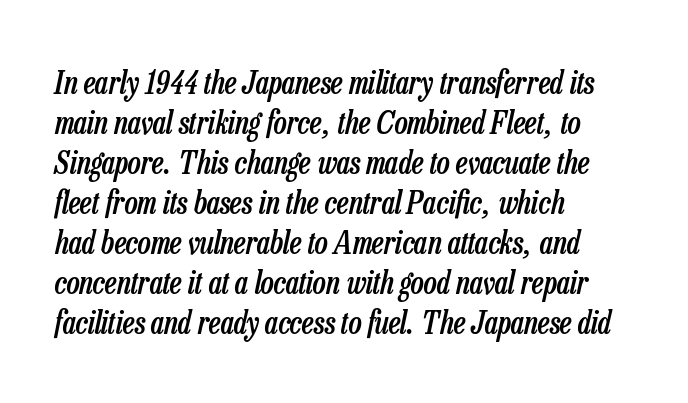
Q: Is the text bold? A: Semi-bold.
Q: Is the text italic (slanted)? A: Yes, it leans right by about 13 degrees.
Q: Is the text underlined? A: No.
Q: How is the paragraph aligned? A: Left-aligned.
Q: Is the spacing between letters normal or unusually wide? A: Normal.
Q: Is the spacing between lines tight, normal or loose? A: Normal.
Q: Width (condensed, normal, or wide)? A: Condensed.
Q: Stroke contrast? A: Low.
Q: x-height? A: Medium.
Q: Monospaced? A: No.
